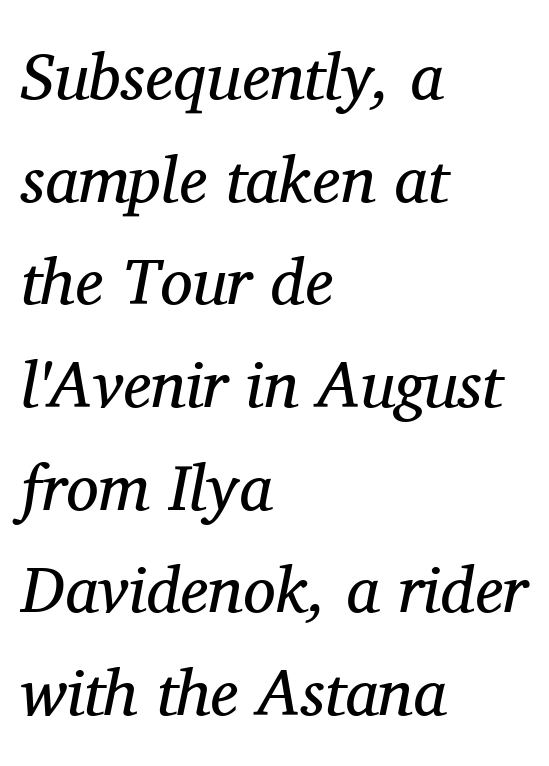
The paragraph has a hard left edge and a soft right edge. Italic? Definitely — the glyphs are oblique. The space directly below the letters is spotless. The rendering uses natural spacing where letterforms have individual widths. Notice how descenders clear the ascenders below comfortably — that's standard leading.
